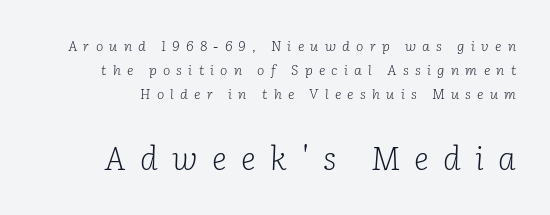
The image shows 32 px light serif type, italic (leaning right); set line spacing 1.73x, unusually wide letter spacing (+0.45 em), not underlined; the second (bottom) block is 2.29x larger; low stroke contrast and a medium x-height.
